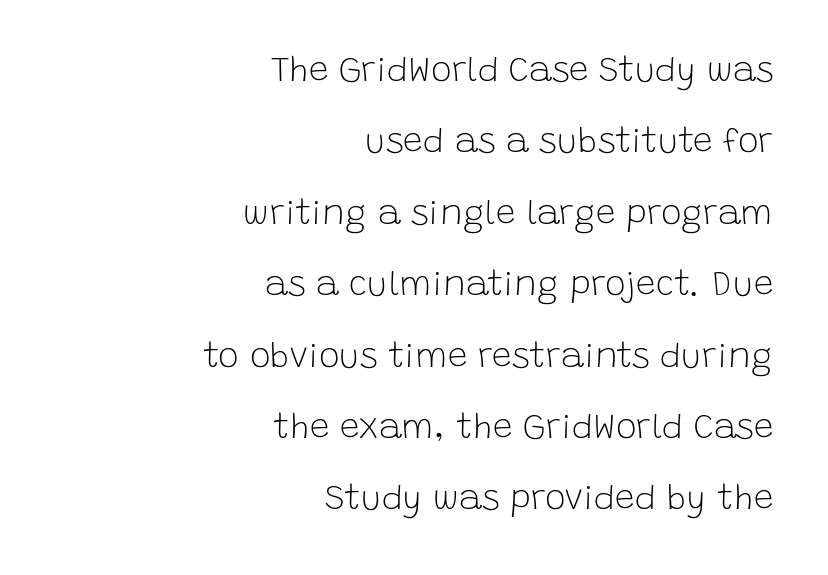
{"serif": "no", "italic": "no", "bold": "no", "weight": "light", "width": "normal", "stroke_contrast": "low", "x_height": "large", "monospaced": "no", "underline": "no", "align": "right", "line_spacing": "loose", "line_spacing_ratio": 2.04, "letter_spacing": "normal", "letter_spacing_em": 0.0, "glyph_px": 35}
